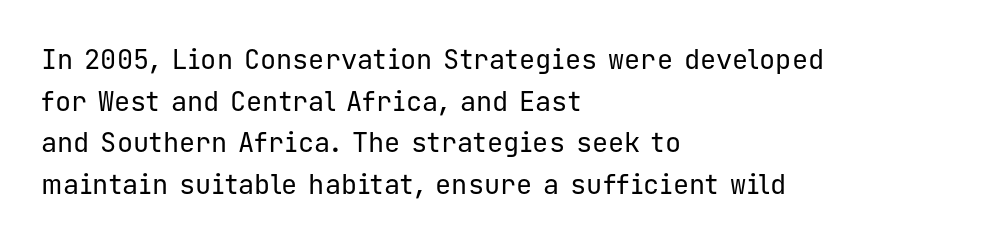
The image shows 27 px text type, upright; set left-aligned, normal line spacing (1.54x), normal letter spacing, not underlined.
